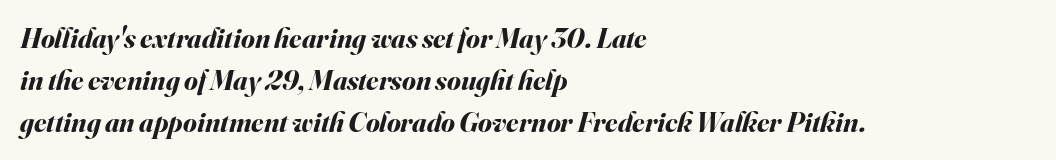
{"italic": "yes", "lean": "right", "slant_degrees": 16, "bold": "yes", "weight": "bold", "width": "normal", "stroke_contrast": "medium", "x_height": "small", "monospaced": "no", "underline": "no", "align": "left", "line_spacing": "normal", "line_spacing_ratio": 1.5, "letter_spacing": "normal", "letter_spacing_em": 0.0, "glyph_px": 28}
